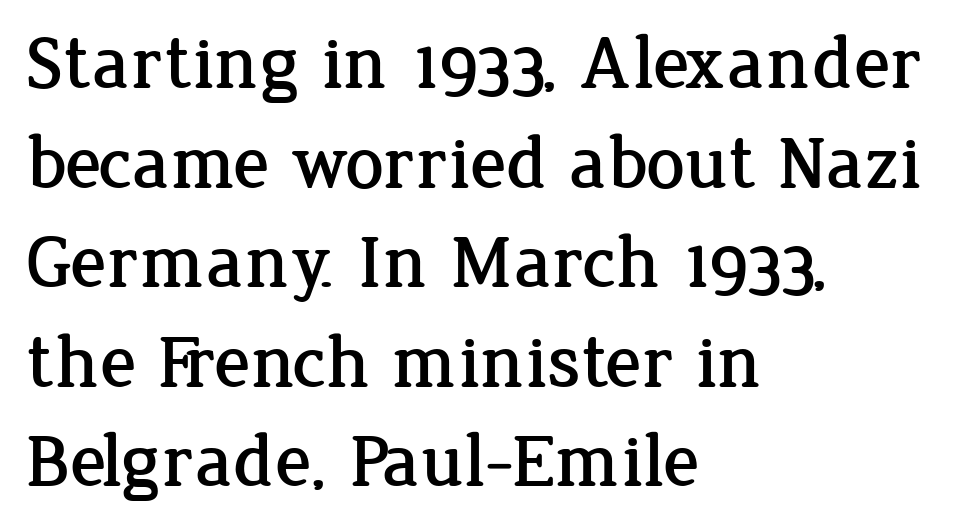
The font family rendered here belongs to the serif group. Alignment: flush left. The rendering keeps characters at their native spacing. Notice how descenders clear the ascenders below comfortably — that's standard leading. This is roman type, the default non-slanted kind. Anything drawn beneath the words? Only blank space.
